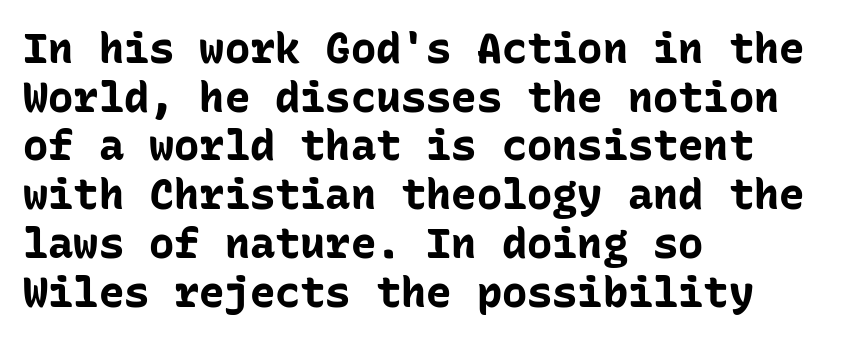
Q: Is the text bold? A: Yes.
Q: Is the text italic (slanted)? A: No, it is upright.
Q: Is the typeface a serif or a sans-serif typeface? A: Sans-serif.
Q: Is the text underlined? A: No.
Q: How is the paragraph aligned? A: Left-aligned.
Q: Is the spacing between letters normal or unusually wide? A: Normal.
Q: Width (condensed, normal, or wide)? A: Normal.
Q: Stroke contrast? A: Low.
Q: x-height? A: Medium.
Q: Monospaced? A: Yes.
